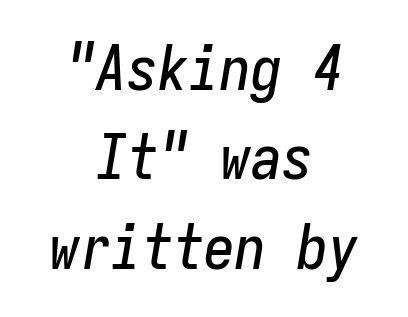
The image shows 62 px condensed type, italic (leaning right), monospaced; set centered, normal line spacing (1.44x), normal letter spacing, not underlined; low stroke contrast and a medium x-height.
